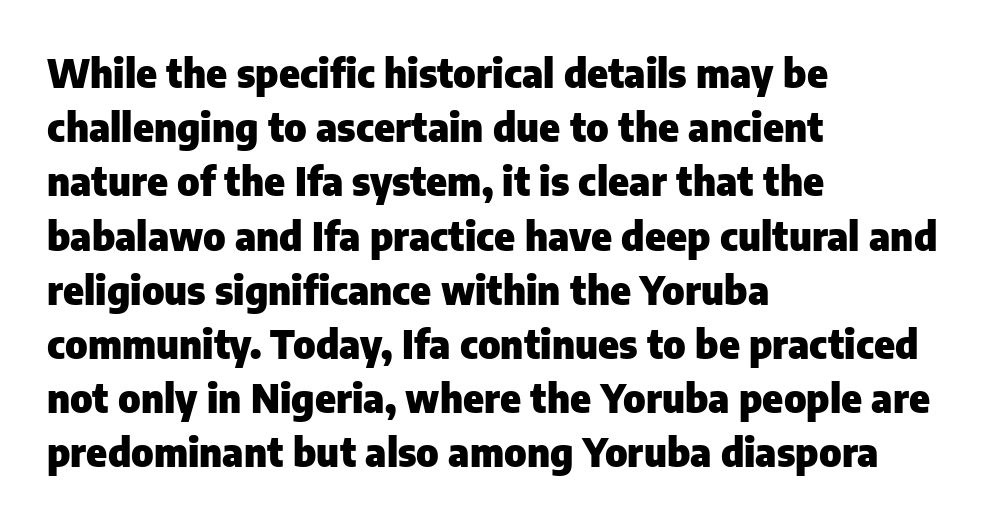
{"serif": "no", "italic": "no", "bold": "yes", "weight": "heavy", "width": "normal", "stroke_contrast": "low", "x_height": "medium", "monospaced": "no", "underline": "no", "align": "left", "line_spacing": "normal", "line_spacing_ratio": 1.39, "letter_spacing": "normal", "letter_spacing_em": 0.0, "glyph_px": 39}
